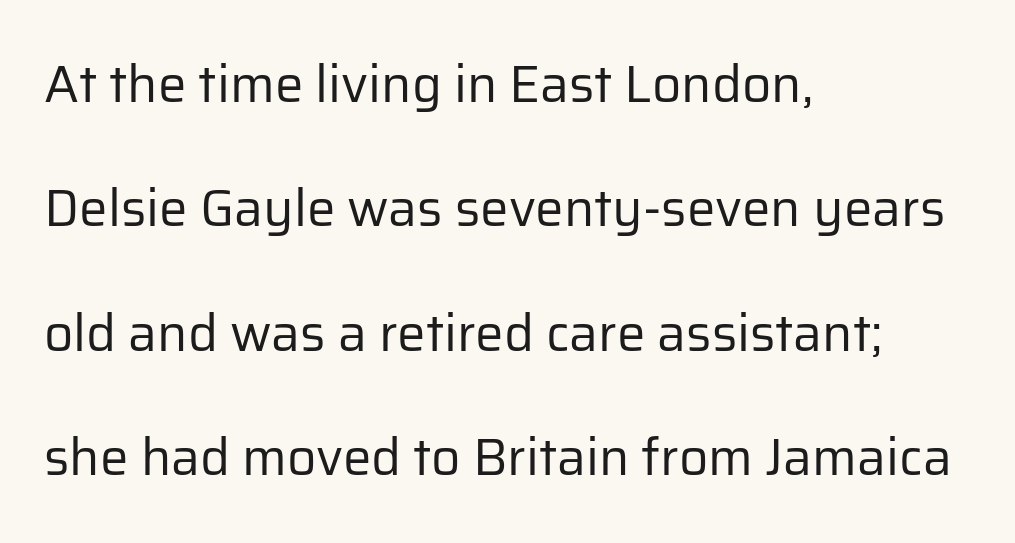
The image shows 51 px regular-weight sans-serif type, upright; set left-aligned, loose line spacing (2.44x), normal letter spacing, not underlined; low stroke contrast and a medium x-height.
